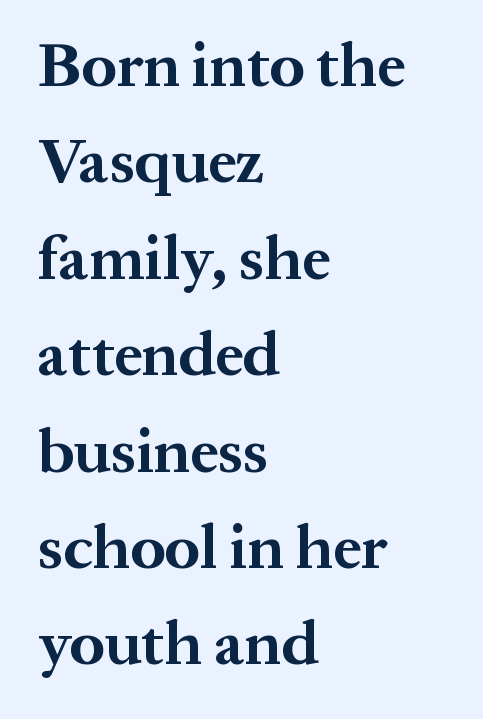
{"serif": "yes", "italic": "no", "bold": "yes", "weight": "bold", "width": "normal", "stroke_contrast": "medium", "x_height": "medium", "monospaced": "no", "underline": "no", "align": "left", "line_spacing": "normal", "line_spacing_ratio": 1.53, "letter_spacing": "normal", "letter_spacing_em": 0.0, "glyph_px": 63}
